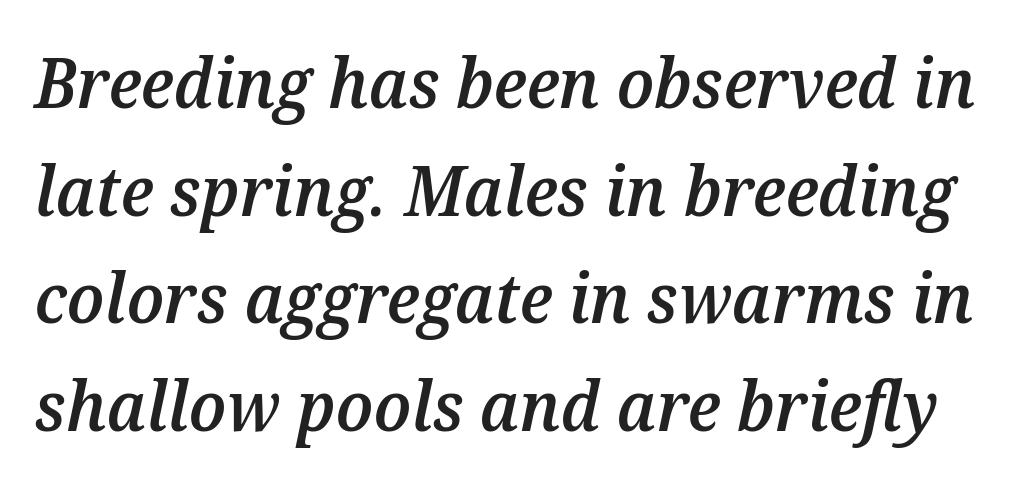
{"italic": "yes", "lean": "right", "slant_degrees": 12, "bold": "semi", "weight": "semibold", "width": "normal", "stroke_contrast": "medium", "x_height": "medium", "monospaced": "no", "underline": "no", "line_spacing": "normal", "line_spacing_ratio": 1.56, "letter_spacing": "normal", "letter_spacing_em": 0.0, "glyph_px": 69}
